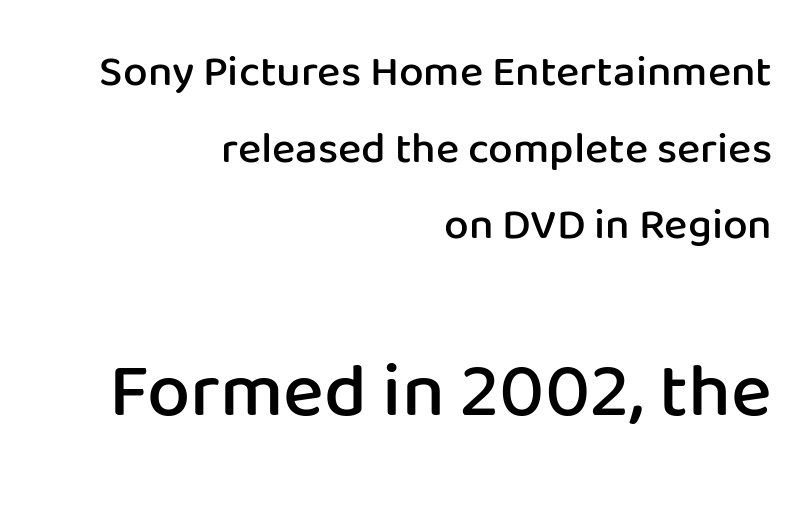
In terms of letterspacing, this is plain default setting. The baseline area is clear. In CSS terms this would be text-align: right. The lettering stays uniformly vertical, giving the passage a roman look. The composition opens small and finishes big.
